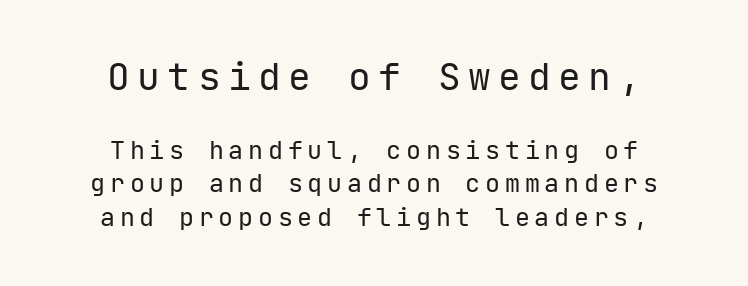
The image shows 38 px regular-weight sans-serif type, upright; set centered, normal line spacing (1.35x), not underlined; the first (top) block is 1.52x larger; low stroke contrast and a medium x-height.
